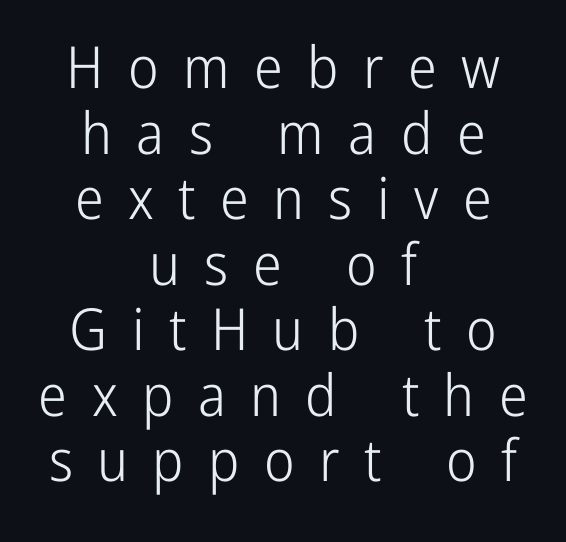
Q: Is the text bold? A: No.
Q: Is the text italic (slanted)? A: No, it is upright.
Q: Is the typeface a serif or a sans-serif typeface? A: Sans-serif.
Q: Is the text underlined? A: No.
Q: How is the paragraph aligned? A: Centered.
Q: Is the spacing between letters normal or unusually wide? A: Unusually wide.
Q: Is the spacing between lines tight, normal or loose? A: Tight.
Q: Width (condensed, normal, or wide)? A: Condensed.
Q: Stroke contrast? A: Low.
Q: x-height? A: Medium.
Q: Monospaced? A: No.
